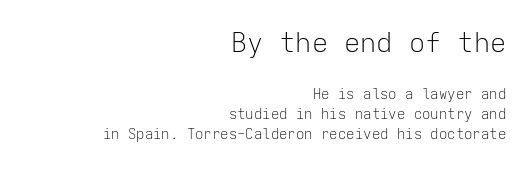
The image shows 27 px text type, upright; set right-aligned, normal line spacing (1.43x), normal letter spacing, not underlined; the first (top) block is 1.93x larger.
